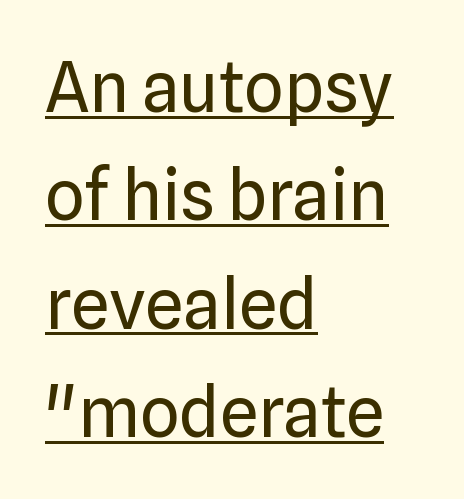
{"serif": "no", "italic": "no", "bold": "no", "weight": "regular", "width": "normal", "stroke_contrast": "low", "x_height": "medium", "monospaced": "no", "underline": "yes", "align": "left", "line_spacing": "normal", "line_spacing_ratio": 1.57, "letter_spacing": "normal", "letter_spacing_em": 0.0, "glyph_px": 69}
